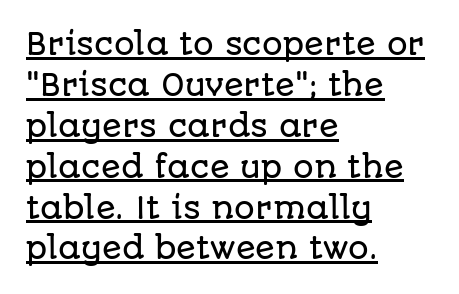
{"serif": "no", "italic": "no", "width": "normal", "stroke_contrast": "low", "x_height": "large", "monospaced": "no", "underline": "yes", "align": "left", "line_spacing": "normal", "line_spacing_ratio": 1.41, "letter_spacing": "normal", "letter_spacing_em": 0.0, "glyph_px": 29}
